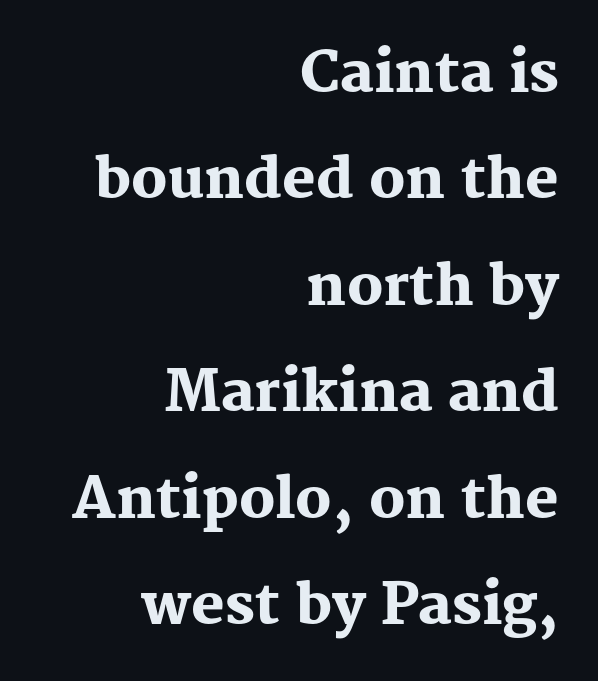
{"serif": "yes", "italic": "no", "bold": "yes", "weight": "heavy", "width": "normal", "stroke_contrast": "medium", "x_height": "medium", "monospaced": "no", "underline": "no", "align": "right", "line_spacing": "loose", "line_spacing_ratio": 1.9, "letter_spacing": "normal", "letter_spacing_em": 0.0, "glyph_px": 56}
